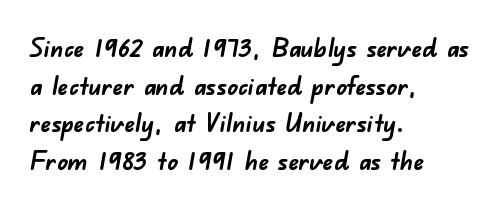
Q: Is the text bold? A: Yes.
Q: Is the text underlined? A: No.
Q: How is the paragraph aligned? A: Left-aligned.
Q: Is the spacing between letters normal or unusually wide? A: Normal.
Q: Is the spacing between lines tight, normal or loose? A: Normal.
